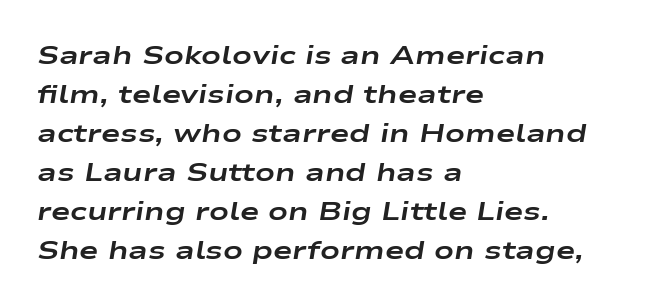
{"italic": "yes", "lean": "right", "slant_degrees": 9, "bold": "yes", "underline": "no", "align": "left", "line_spacing": "normal", "line_spacing_ratio": 1.5, "letter_spacing": "normal", "letter_spacing_em": 0.0, "glyph_px": 26}
